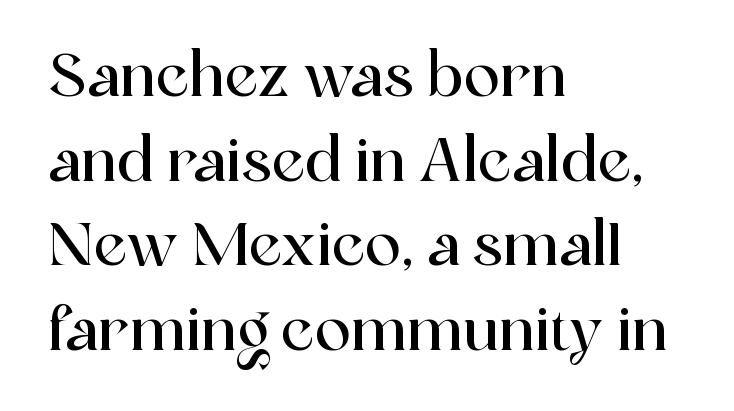
Q: Is the text italic (slanted)? A: No, it is upright.
Q: Is the typeface a serif or a sans-serif typeface? A: Serif.
Q: Is the text underlined? A: No.
Q: How is the paragraph aligned? A: Left-aligned.
Q: Is the spacing between letters normal or unusually wide? A: Normal.
Q: Is the spacing between lines tight, normal or loose? A: Normal.
Q: Width (condensed, normal, or wide)? A: Normal.
Q: x-height? A: Medium.
Q: Monospaced? A: No.
